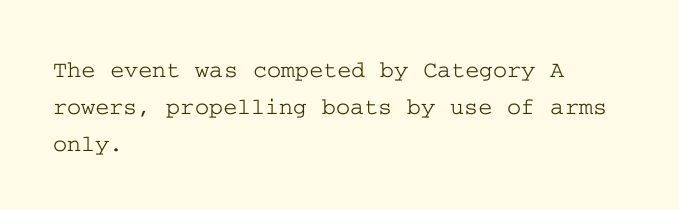
{"italic": "no", "underline": "no", "align": "left", "line_spacing": "normal", "line_spacing_ratio": 1.54, "letter_spacing": "normal", "letter_spacing_em": 0.0, "glyph_px": 24}
